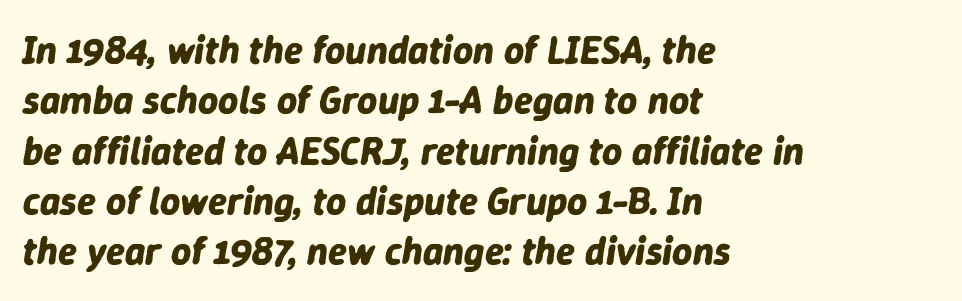
This sample uses an oblique cut, with every glyph tilted off the vertical. The string is rendered with underlining switched off. The font is running at its bold setting. Casual observation: everything's shoved over to the left.
